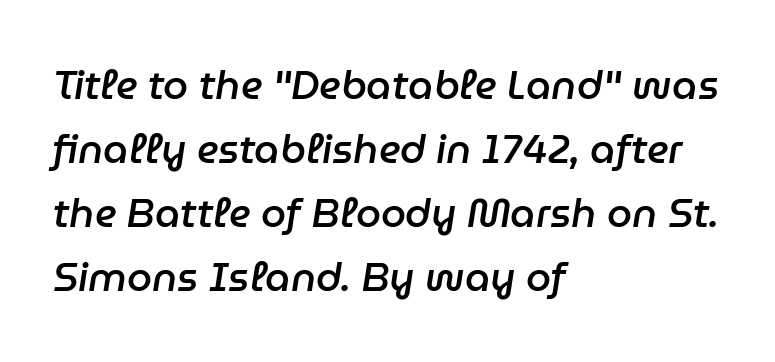
{"italic": "yes", "lean": "right", "slant_degrees": 9, "bold": "semi", "weight": "semibold", "width": "normal", "stroke_contrast": "low", "x_height": "medium", "monospaced": "no", "underline": "no", "align": "left", "line_spacing": "normal", "line_spacing_ratio": 1.6, "letter_spacing": "normal", "letter_spacing_em": 0.0, "glyph_px": 40}
